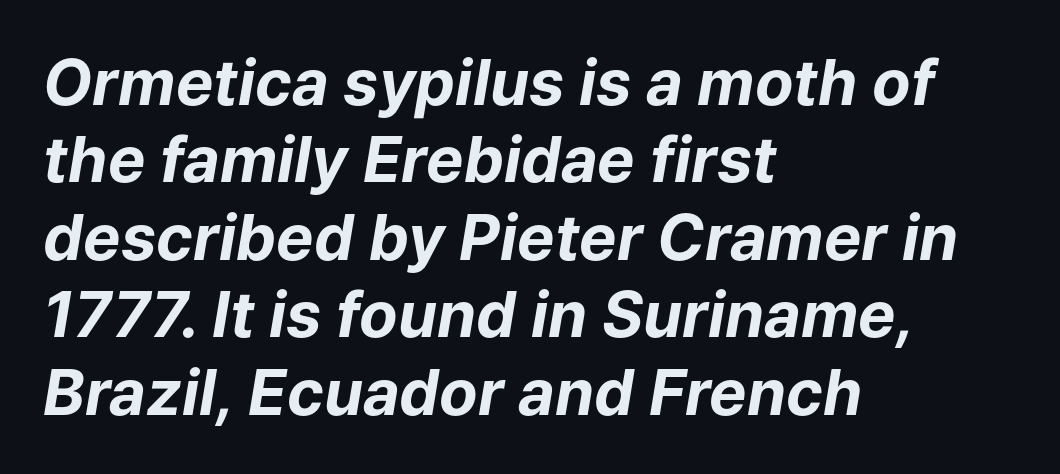
{"italic": "yes", "lean": "right", "slant_degrees": 9, "bold": "yes", "weight": "bold", "width": "normal", "stroke_contrast": "low", "x_height": "medium", "monospaced": "no", "underline": "no", "align": "left", "line_spacing_ratio": 1.23, "letter_spacing": "normal", "letter_spacing_em": 0.0, "glyph_px": 63}
